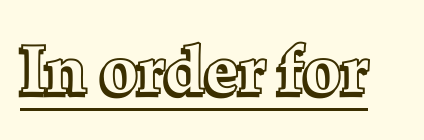
Q: Is the text italic (slanted)? A: No, it is upright.
Q: Is the text underlined? A: Yes.
Q: Is the spacing between letters normal or unusually wide? A: Normal.
Q: Width (condensed, normal, or wide)? A: Normal.
Q: x-height? A: Medium.
Q: Monospaced? A: No.
